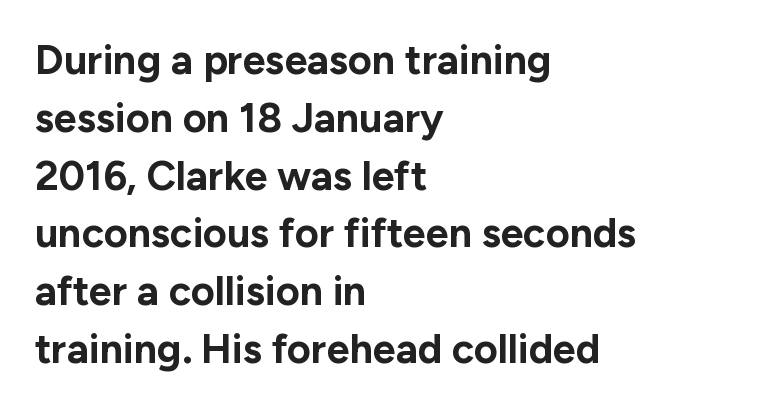
{"serif": "no", "italic": "no", "bold": "yes", "weight": "bold", "width": "normal", "stroke_contrast": "low", "x_height": "medium", "monospaced": "no", "underline": "no", "align": "left", "line_spacing": "normal", "line_spacing_ratio": 1.41, "letter_spacing": "normal", "letter_spacing_em": 0.0, "glyph_px": 41}
